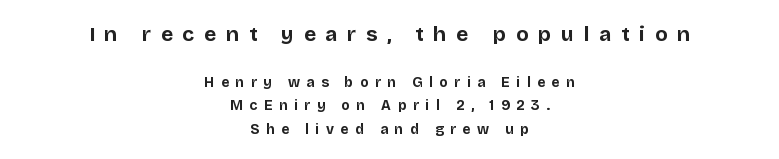
Q: Is the text bold? A: Yes.
Q: Is the text italic (slanted)? A: No, it is upright.
Q: Is the text underlined? A: No.
Q: How is the paragraph aligned? A: Centered.
Q: Is the spacing between letters normal or unusually wide? A: Unusually wide.
Q: Is the spacing between lines tight, normal or loose? A: Normal.
Q: Which block of text is set in a larger size, the first (top) or the second (bottom)? A: The first (top) one.
